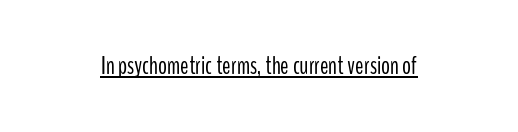
The image shows 25 px text type, upright; set normal letter spacing, underlined.
